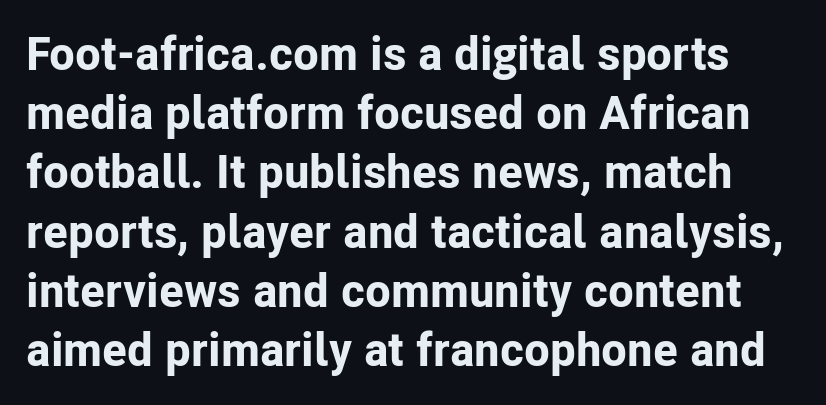
The image shows 47 px bold sans-serif type, upright; set normal line spacing (1.26x), normal letter spacing, not underlined; low stroke contrast and a medium x-height.
